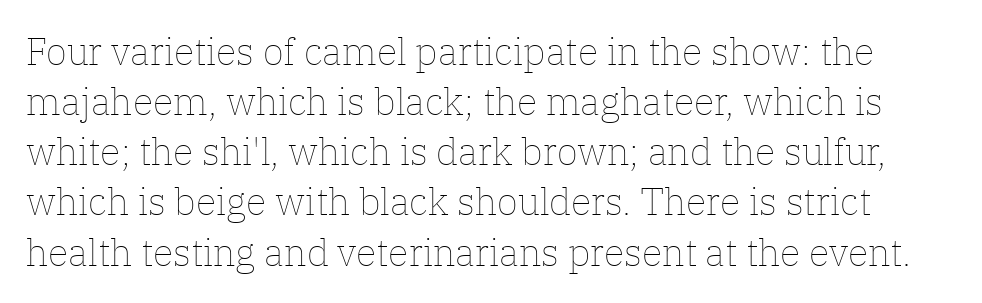
The image shows 38 px thin type, upright; set normal line spacing (1.32x), normal letter spacing, not underlined; low stroke contrast and a medium x-height.
